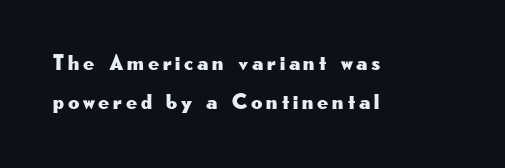
Q: Is the text italic (slanted)? A: No, it is upright.
Q: Is the text underlined? A: No.
Q: How is the paragraph aligned? A: Left-aligned.
